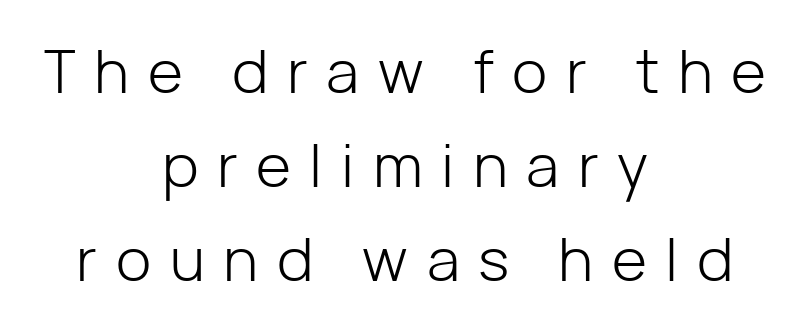
Vertical strokes here are truly vertical. Reading down the block, each line starts at a different indent, mirrored at its end. The typesetting does not lean heavy: it is not bold. Words appear elongated and porous because spacing is wide. Varying glyph widths throughout — classic text-font behaviour.
